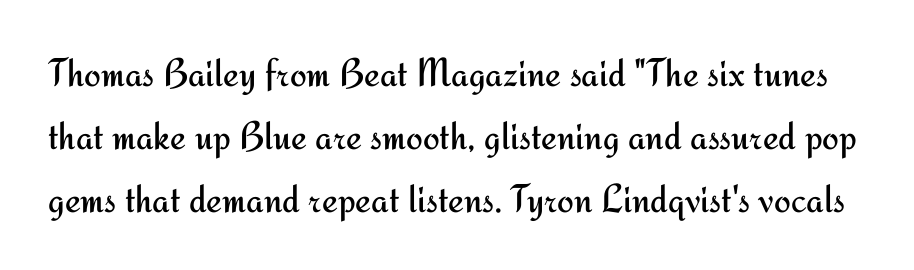
{"serif": "no", "italic": "no", "bold": "no", "weight": "regular", "width": "normal", "stroke_contrast": "medium", "x_height": "small", "monospaced": "no", "underline": "no", "line_spacing": "normal", "line_spacing_ratio": 1.57, "letter_spacing": "normal", "letter_spacing_em": 0.0, "glyph_px": 40}
